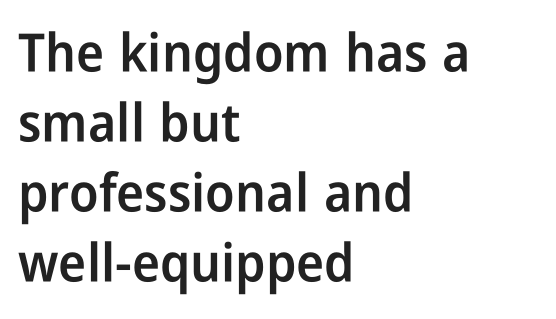
{"serif": "no", "italic": "no", "bold": "semi", "weight": "semibold", "width": "condensed", "stroke_contrast": "low", "x_height": "medium", "monospaced": "no", "underline": "no", "align": "left", "line_spacing": "normal", "line_spacing_ratio": 1.32, "letter_spacing": "normal", "letter_spacing_em": 0.0, "glyph_px": 53}
